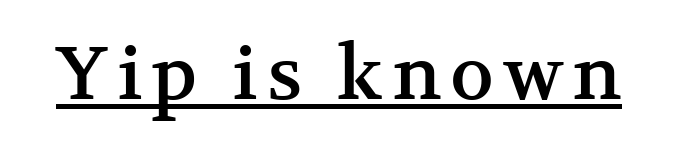
{"serif": "yes", "italic": "no", "width": "normal", "stroke_contrast": "medium", "x_height": "medium", "monospaced": "no", "underline": "yes", "glyph_px": 74}
